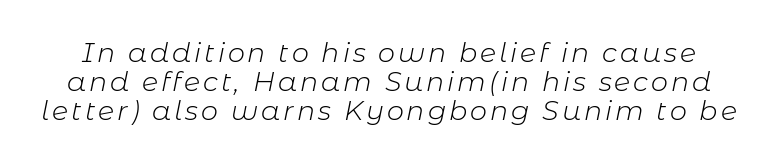
Q: Is the text bold? A: No.
Q: Is the text italic (slanted)? A: Yes, it leans right by about 11 degrees.
Q: Is the text underlined? A: No.
Q: Is the spacing between lines tight, normal or loose? A: Tight.
